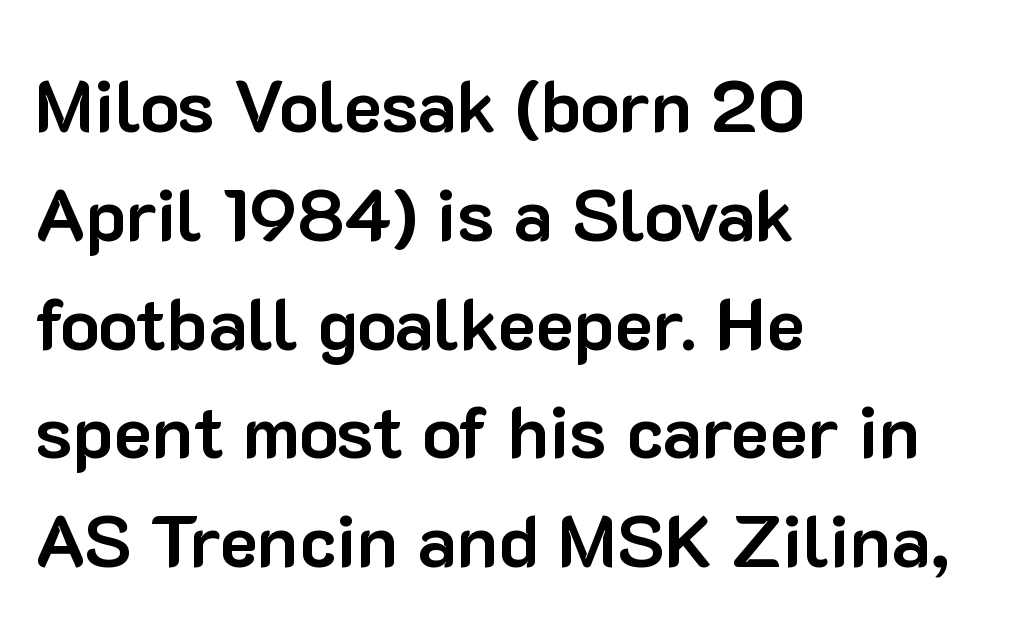
{"serif": "no", "italic": "no", "bold": "yes", "weight": "bold", "width": "normal", "stroke_contrast": "low", "x_height": "medium", "monospaced": "no", "underline": "no", "align": "left", "line_spacing": "normal", "line_spacing_ratio": 1.49, "letter_spacing": "normal", "letter_spacing_em": 0.0, "glyph_px": 73}
